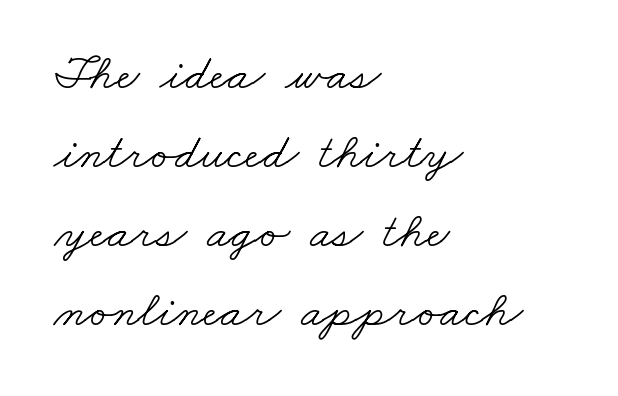
Yep, those are serifs on the letters. The specimen omits any rule beneath the text block's lines. You could not count columns in this text — the font is proportionally spaced. How would I describe the line gaps? Plain and ordinary.
